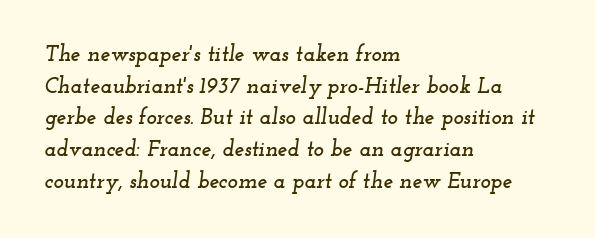
{"italic": "yes", "lean": "right", "slant_degrees": 12, "underline": "no", "align": "left", "line_spacing": "normal", "line_spacing_ratio": 1.44, "letter_spacing": "normal", "letter_spacing_em": 0.0, "glyph_px": 22}
